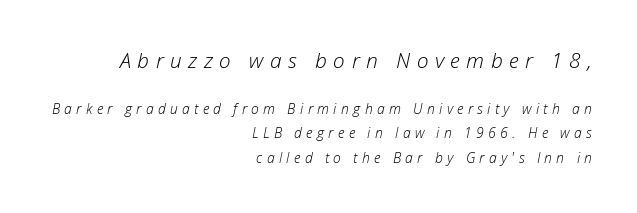
The image shows 21 px text type, italic (leaning right); set right-aligned, line spacing 1.75x, unusually wide letter spacing (+0.31 em), not underlined; the first (top) block is 1.5x larger.
